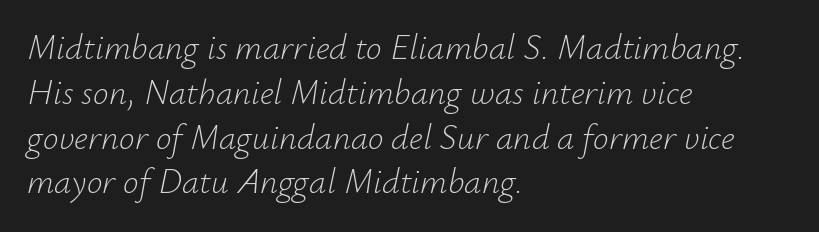
{"italic": "yes", "lean": "right", "slant_degrees": 12, "bold": "no", "weight": "light", "width": "normal", "stroke_contrast": "low", "x_height": "small", "monospaced": "no", "underline": "no", "align": "left", "line_spacing": "normal", "line_spacing_ratio": 1.28, "letter_spacing": "normal", "letter_spacing_em": 0.0, "glyph_px": 35}
